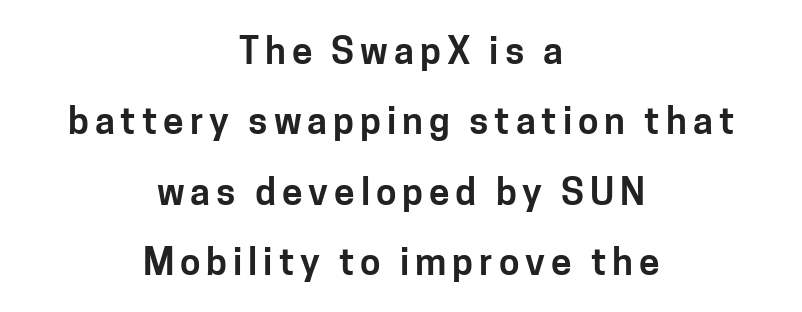
Q: Is the text italic (slanted)? A: No, it is upright.
Q: Is the typeface a serif or a sans-serif typeface? A: Sans-serif.
Q: Is the text underlined? A: No.
Q: How is the paragraph aligned? A: Centered.
Q: Is the spacing between lines tight, normal or loose? A: Loose.
Q: Width (condensed, normal, or wide)? A: Normal.
Q: Stroke contrast? A: Low.
Q: x-height? A: Medium.
Q: Monospaced? A: No.
